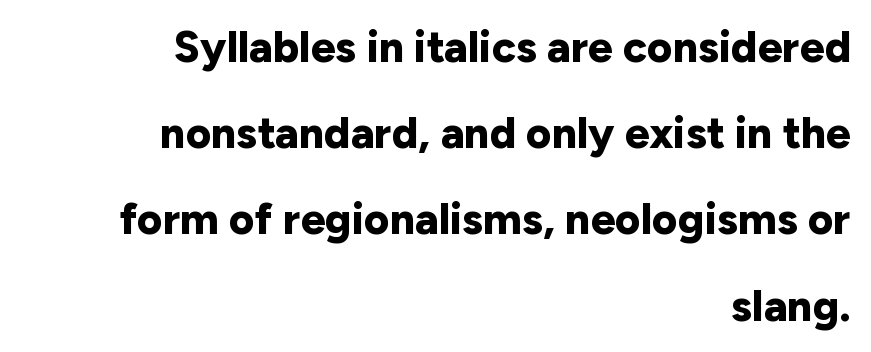
{"serif": "no", "italic": "no", "bold": "yes", "weight": "bold", "width": "normal", "stroke_contrast": "low", "x_height": "medium", "monospaced": "no", "underline": "no", "align": "right", "line_spacing": "loose", "line_spacing_ratio": 1.96, "letter_spacing": "normal", "letter_spacing_em": 0.0, "glyph_px": 44}
